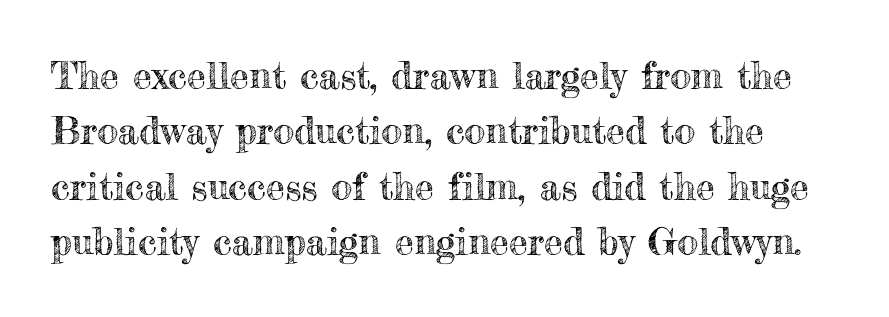
{"italic": "no", "width": "normal", "x_height": "small", "monospaced": "no", "underline": "no", "line_spacing": "normal", "line_spacing_ratio": 1.46, "letter_spacing": "normal", "letter_spacing_em": 0.0, "glyph_px": 38}
